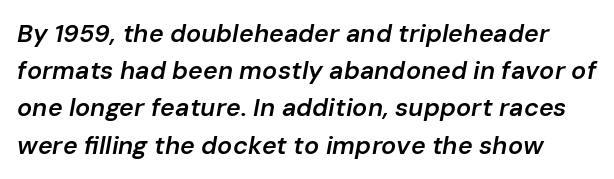
Weight: semibold (demi). The vertical gap from one line to the next is medium. Only glyphs here, with clear space below each row. It's the slanting kind of type. Tracking here is standard; glyphs follow each other at the usual distance.
